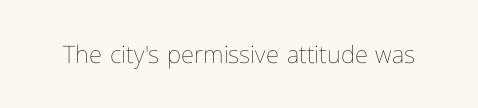
{"italic": "no", "bold": "no", "underline": "no", "letter_spacing": "normal", "letter_spacing_em": 0.0, "glyph_px": 24}
